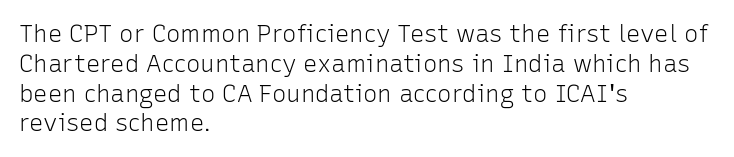
Q: Is the text bold? A: No.
Q: Is the text italic (slanted)? A: No, it is upright.
Q: Is the text underlined? A: No.
Q: How is the paragraph aligned? A: Left-aligned.
Q: Is the spacing between letters normal or unusually wide? A: Normal.
